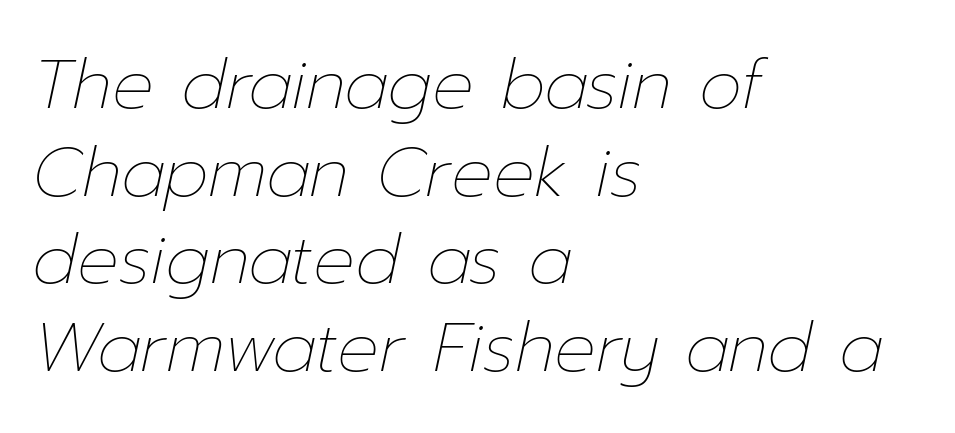
{"italic": "yes", "lean": "right", "slant_degrees": 12, "bold": "no", "weight": "thin", "width": "normal", "stroke_contrast": "low", "x_height": "medium", "monospaced": "no", "underline": "no", "align": "left", "line_spacing": "normal", "line_spacing_ratio": 1.27, "letter_spacing": "normal", "letter_spacing_em": 0.0, "glyph_px": 69}
